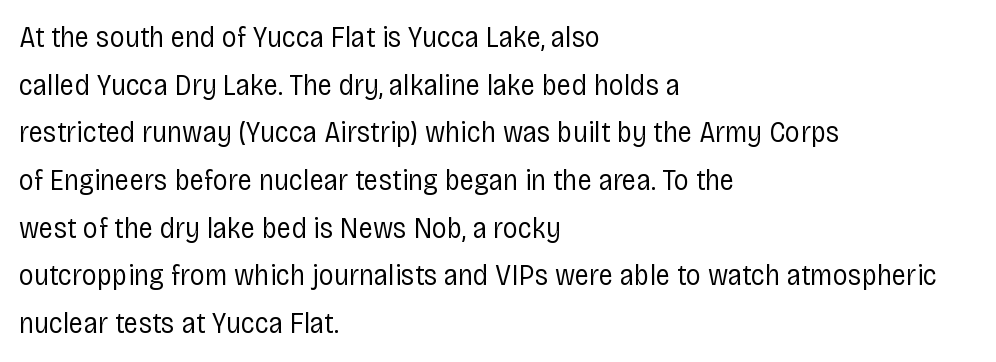
{"serif": "no", "italic": "no", "bold": "no", "weight": "regular", "width": "condensed", "stroke_contrast": "low", "x_height": "large", "monospaced": "no", "underline": "no", "align": "left", "line_spacing": "normal", "line_spacing_ratio": 1.59, "letter_spacing": "normal", "letter_spacing_em": 0.0, "glyph_px": 30}
